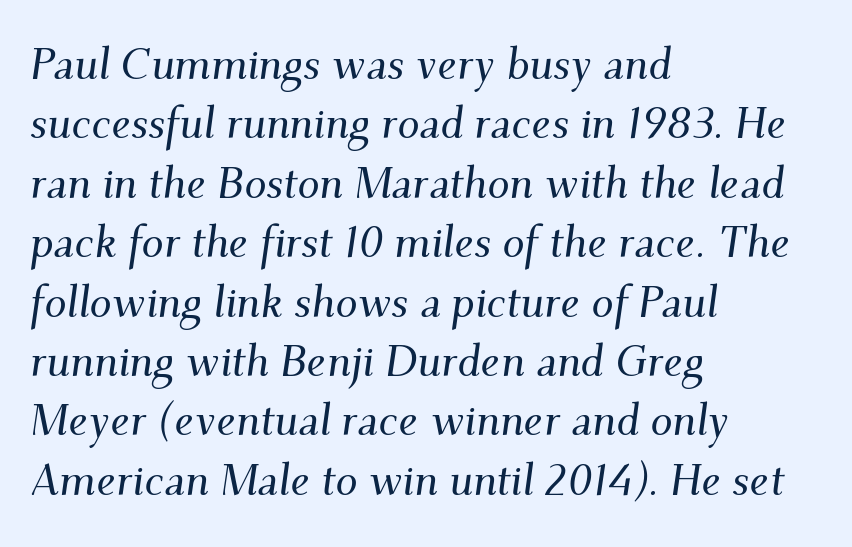
{"serif": "yes", "italic": "yes", "lean": "right", "slant_degrees": 9, "width": "normal", "stroke_contrast": "medium", "x_height": "small", "monospaced": "no", "underline": "no", "align": "left", "line_spacing": "normal", "line_spacing_ratio": 1.35, "letter_spacing": "normal", "letter_spacing_em": 0.0, "glyph_px": 44}
